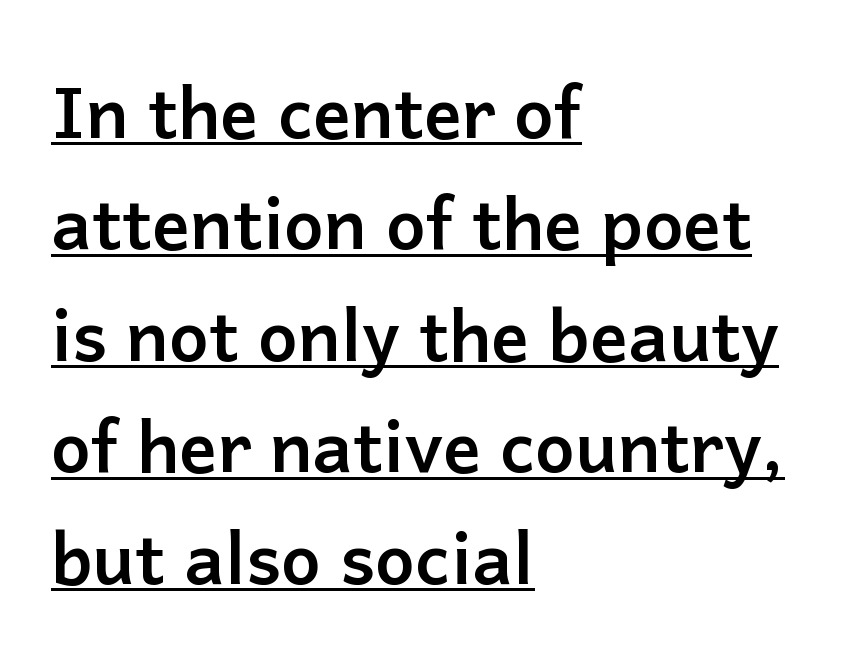
The image shows 71 px semibold sans-serif type, upright; set left-aligned, normal line spacing (1.57x), normal letter spacing, underlined; low stroke contrast and a medium x-height.
